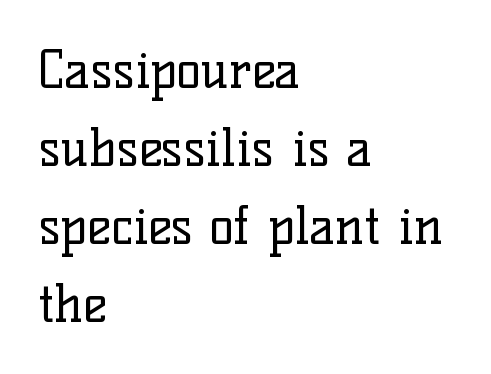
The image shows 51 px regular-weight serif type, upright; set left-aligned, normal line spacing (1.53x), normal letter spacing, not underlined; low stroke contrast and a medium x-height.
